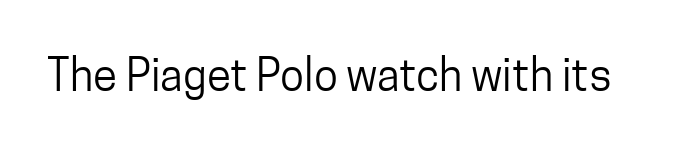
Q: Is the text bold? A: No.
Q: Is the text italic (slanted)? A: No, it is upright.
Q: Is the typeface a serif or a sans-serif typeface? A: Sans-serif.
Q: Is the text underlined? A: No.
Q: Is the spacing between letters normal or unusually wide? A: Normal.
Q: Width (condensed, normal, or wide)? A: Condensed.
Q: Stroke contrast? A: Low.
Q: x-height? A: Medium.
Q: Monospaced? A: No.
